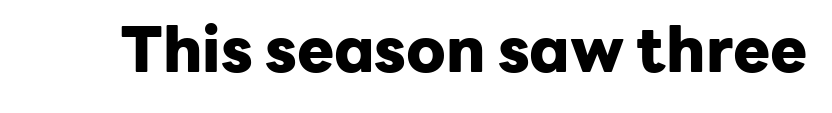
Q: Is the text bold? A: Yes.
Q: Is the text italic (slanted)? A: No, it is upright.
Q: Is the typeface a serif or a sans-serif typeface? A: Sans-serif.
Q: Is the text underlined? A: No.
Q: Is the spacing between letters normal or unusually wide? A: Normal.
Q: Width (condensed, normal, or wide)? A: Normal.
Q: Stroke contrast? A: Low.
Q: x-height? A: Medium.
Q: Monospaced? A: No.
